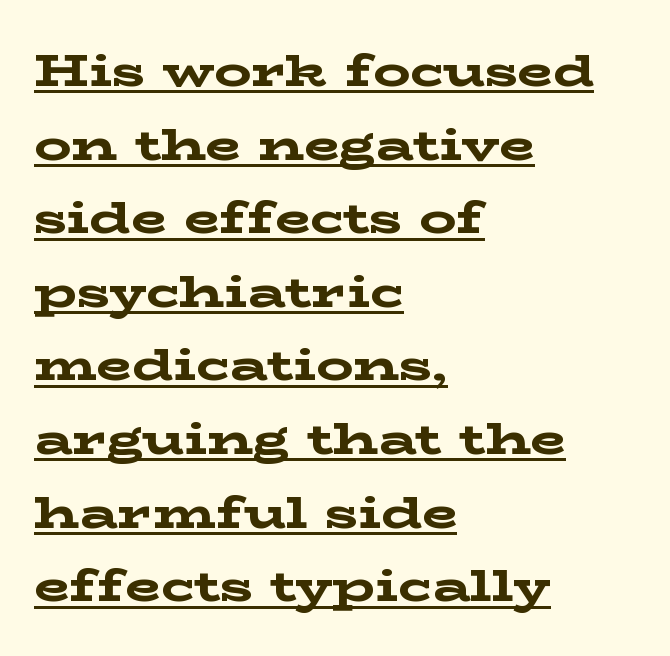
This is serif lettering, the kind often seen in printed books. The letters advance in unequal steps, a hallmark of proportional type. The lettering holds an erect, upright posture throughout. Weight: bold. The paragraph shown leans on its left margin.
